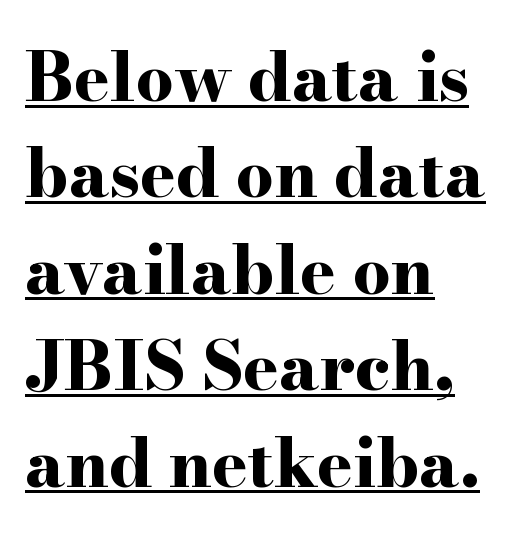
The image shows 67 px bold, wide serif type, upright; set left-aligned, normal line spacing (1.44x), normal letter spacing, underlined; high stroke contrast and a small x-height.
